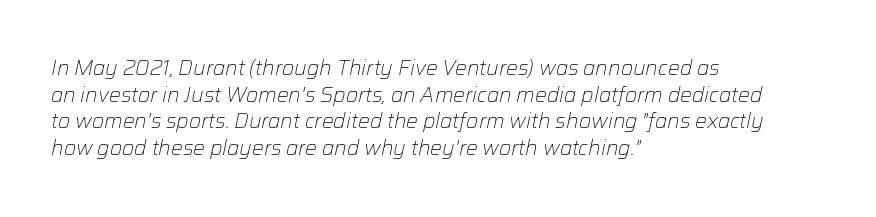
Q: Is the text bold? A: No.
Q: Is the text italic (slanted)? A: Yes, it leans right by about 12 degrees.
Q: Is the text underlined? A: No.
Q: How is the paragraph aligned? A: Left-aligned.
Q: Is the spacing between letters normal or unusually wide? A: Normal.
Q: Is the spacing between lines tight, normal or loose? A: Normal.
